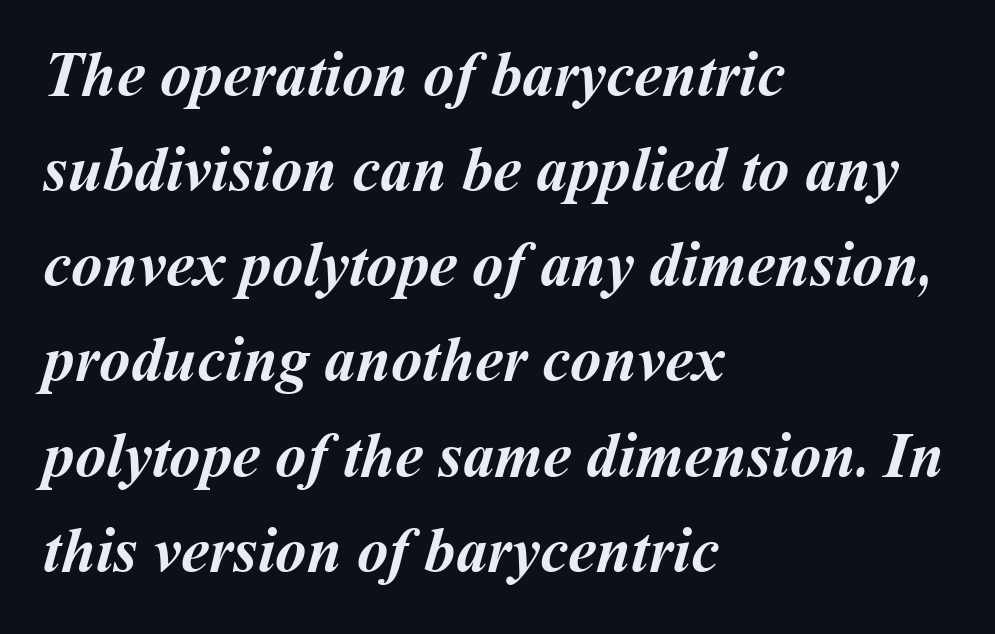
A dark, heavy texture on the line: the type is bold. This rendering leaves character spacing at its baseline value. Decoration check: the copy has no underline. The text block is weighted toward the left margin, trailing off unevenly rightward. Horizontal bands of white between lines are of average thickness.
